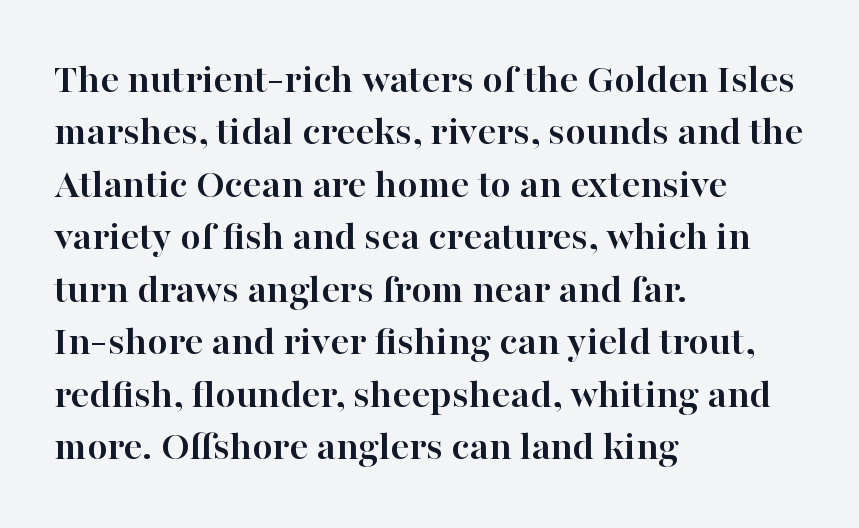
{"serif": "yes", "italic": "no", "bold": "yes", "weight": "semibold", "width": "normal", "stroke_contrast": "high", "x_height": "medium", "monospaced": "no", "underline": "no", "align": "left", "line_spacing": "normal", "line_spacing_ratio": 1.25, "letter_spacing": "normal", "letter_spacing_em": 0.0, "glyph_px": 42}
